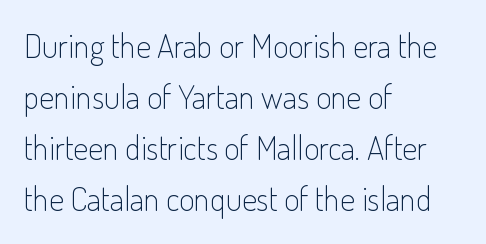
Q: Is the text bold? A: No.
Q: Is the text italic (slanted)? A: No, it is upright.
Q: Is the typeface a serif or a sans-serif typeface? A: Sans-serif.
Q: Is the text underlined? A: No.
Q: How is the paragraph aligned? A: Left-aligned.
Q: Is the spacing between letters normal or unusually wide? A: Normal.
Q: Is the spacing between lines tight, normal or loose? A: Normal.
Q: Width (condensed, normal, or wide)? A: Condensed.
Q: Stroke contrast? A: Low.
Q: x-height? A: Small.
Q: Monospaced? A: No.
